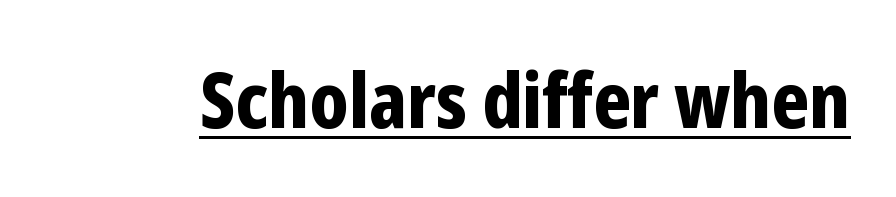
The rendering uses natural spacing where letterforms have individual widths. Typographically, this falls in the sans-serif category. The lettering holds an erect, upright posture throughout. The characters look thick and weighty, a clear bold.
